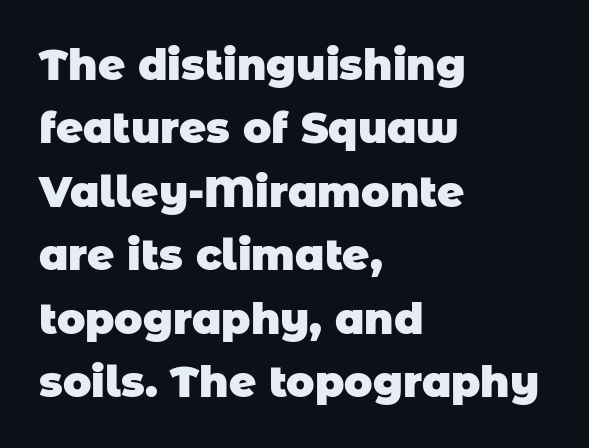
Does the copy run flush right? No — it runs flush left. This is sans-serif lettering, the kind often seen on screens and signage. Rows of type keep a routine distance in the vertical direction. No extra tracking has been applied to these lines. Each letter keeps its own natural width here, so spacing adapts to shape.
